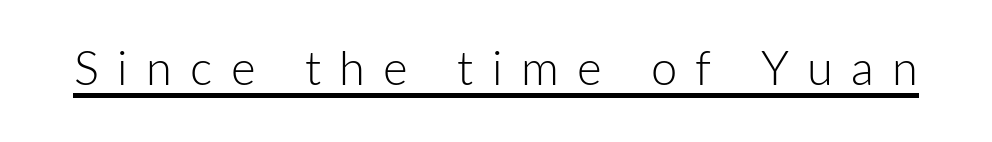
Q: Is the text bold? A: No.
Q: Is the text italic (slanted)? A: No, it is upright.
Q: Is the typeface a serif or a sans-serif typeface? A: Sans-serif.
Q: Is the text underlined? A: Yes.
Q: Is the spacing between letters normal or unusually wide? A: Unusually wide.
Q: Width (condensed, normal, or wide)? A: Normal.
Q: Stroke contrast? A: Low.
Q: x-height? A: Medium.
Q: Monospaced? A: No.
